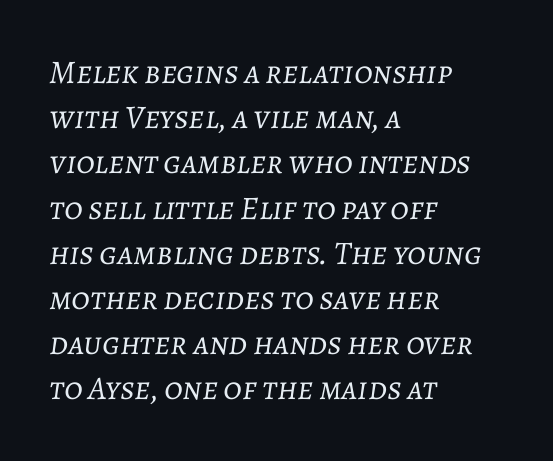
Q: Is the text bold? A: No.
Q: Is the text italic (slanted)? A: Yes, it leans right by about 7 degrees.
Q: Is the text underlined? A: No.
Q: How is the paragraph aligned? A: Left-aligned.
Q: Is the spacing between letters normal or unusually wide? A: Normal.
Q: Is the spacing between lines tight, normal or loose? A: Normal.
Q: Width (condensed, normal, or wide)? A: Normal.
Q: Stroke contrast? A: Low.
Q: x-height? A: Medium.
Q: Monospaced? A: No.
